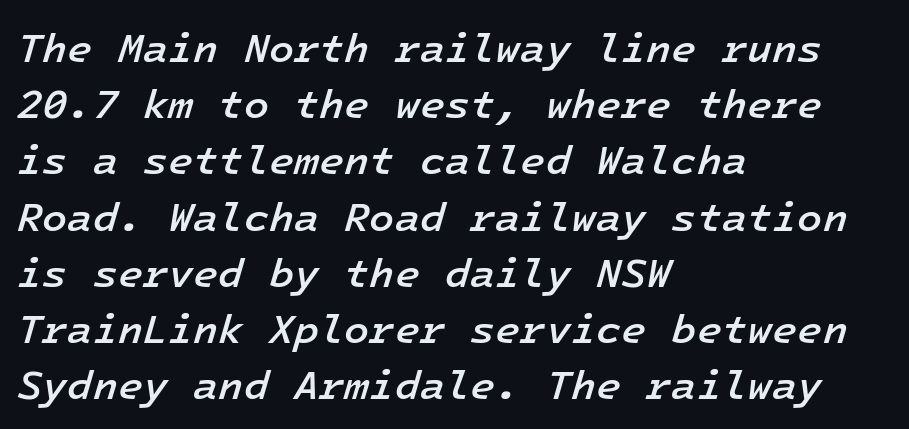
The image shows 41 px semibold type, italic (leaning right), monospaced; set left-aligned, normal line spacing (1.37x), normal letter spacing, not underlined; low stroke contrast and a medium x-height.
